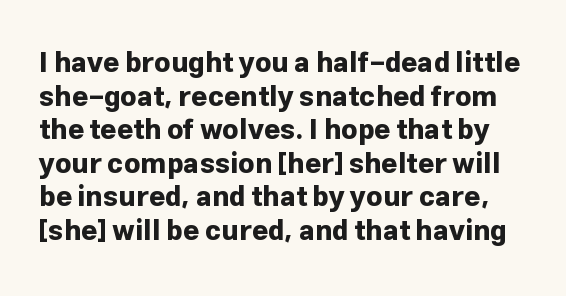
Upright lettering throughout. The font is running at its bold setting. Is this a sans? Yes — the strokes have no serifs. Between one letter and the next there's only the usual sliver of space.
